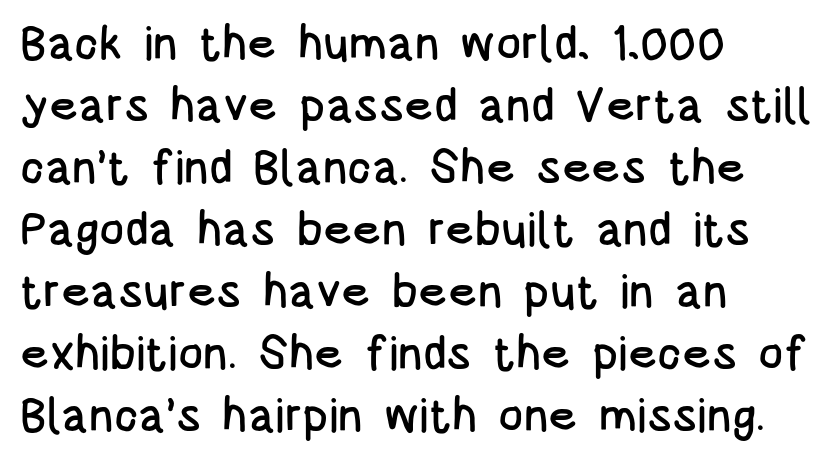
The baseline area is clear. Short and long lines alike share a common starting point at left. Character widths vary here, with narrow letters taking less room than wide ones. Nope, not italic — everything's standing straight. Serif or sans? Sans — the stroke terminals are bare. Between one letter and the next there's only the usual sliver of space.
